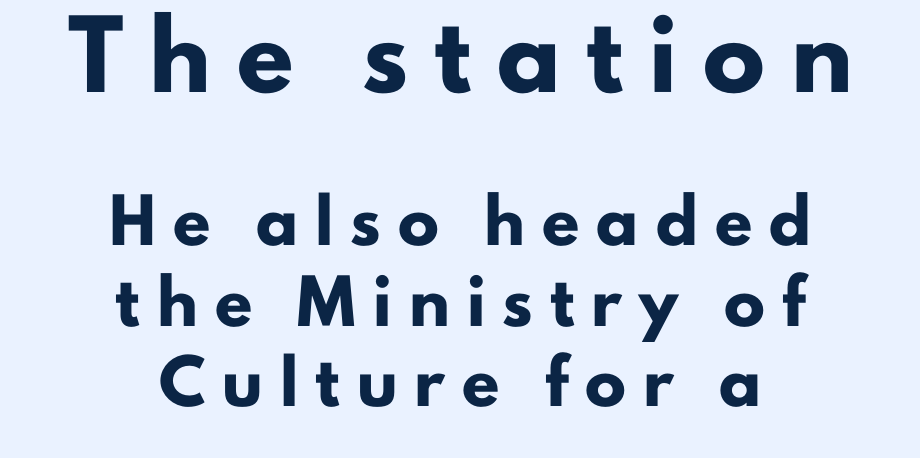
The image shows 62 px heavy sans-serif type, upright; set centered, loose line spacing (1.97x), unusually wide letter spacing (+0.42 em), not underlined; the first (top) block is 1.51x larger; low stroke contrast and a small x-height.
